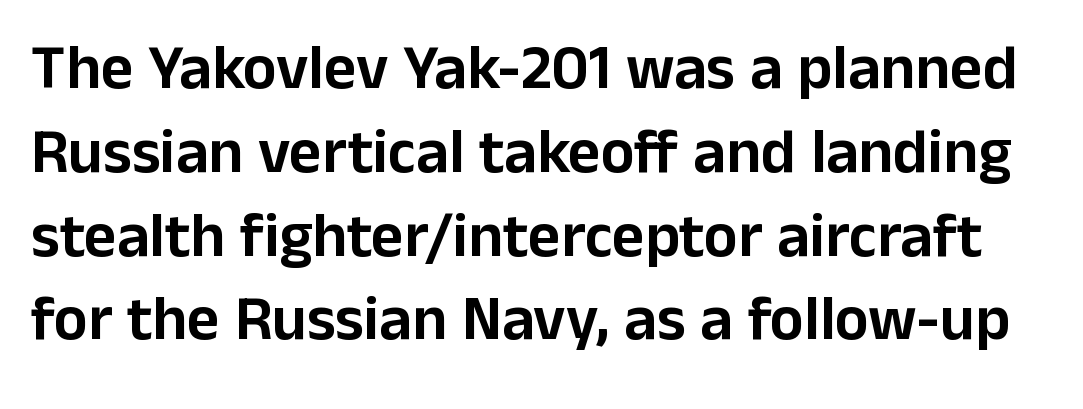
The image shows 63 px sans-serif type, upright; set normal line spacing (1.33x), normal letter spacing, not underlined; low stroke contrast and a medium x-height.
